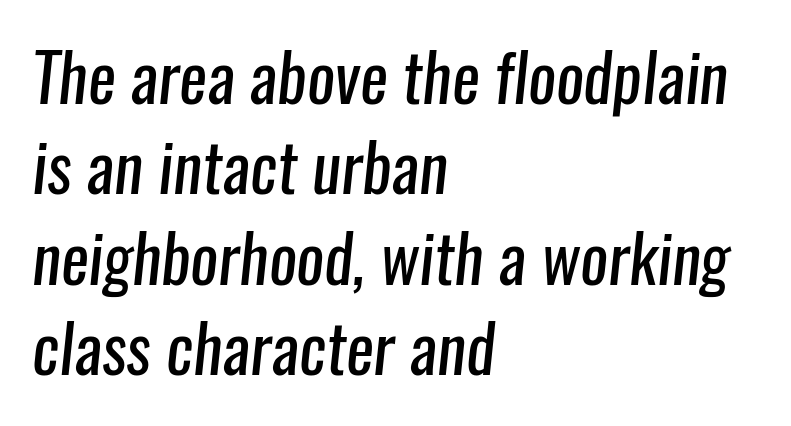
Q: Is the text bold? A: No.
Q: Is the typeface a serif or a sans-serif typeface? A: Sans-serif.
Q: Is the text underlined? A: No.
Q: How is the paragraph aligned? A: Left-aligned.
Q: Is the spacing between letters normal or unusually wide? A: Normal.
Q: Is the spacing between lines tight, normal or loose? A: Normal.
Q: Width (condensed, normal, or wide)? A: Condensed.
Q: Stroke contrast? A: Low.
Q: x-height? A: Medium.
Q: Monospaced? A: No.
